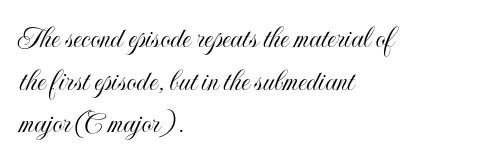
Q: Is the text italic (slanted)? A: Yes.
Q: Is the text underlined? A: No.
Q: How is the paragraph aligned? A: Left-aligned.
Q: Is the spacing between letters normal or unusually wide? A: Normal.
Q: Is the spacing between lines tight, normal or loose? A: Normal.
Q: Width (condensed, normal, or wide)? A: Condensed.
Q: x-height? A: Small.
Q: Monospaced? A: No.
